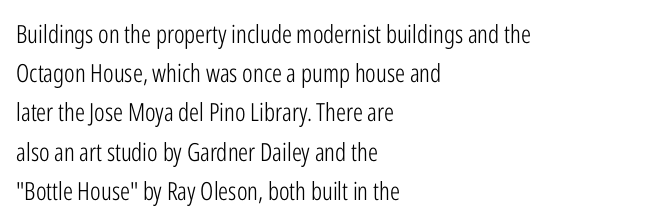
{"italic": "no", "bold": "no", "underline": "no", "align": "left", "line_spacing": "normal", "line_spacing_ratio": 1.57, "letter_spacing": "normal", "letter_spacing_em": 0.0, "glyph_px": 25}
